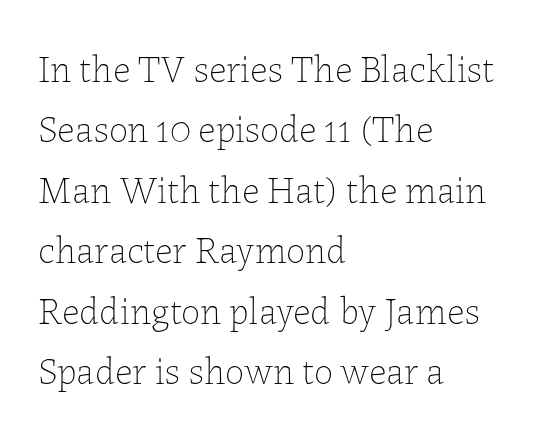
A light-to-regular cut is what we see here. Notice how descenders clear the ascenders below comfortably — that's standard leading. A typesetter would call this zero additional tracking. The lines are quadded left. Plain, unruled lines of type. The face used here is proportionally spaced, like ordinary book or web type.
